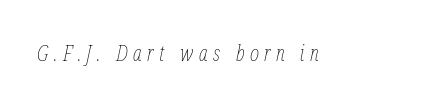
Q: Is the text bold? A: No.
Q: Is the text italic (slanted)? A: Yes, it leans right by about 12 degrees.
Q: Is the text underlined? A: No.
Q: Is the spacing between letters normal or unusually wide? A: Unusually wide.
